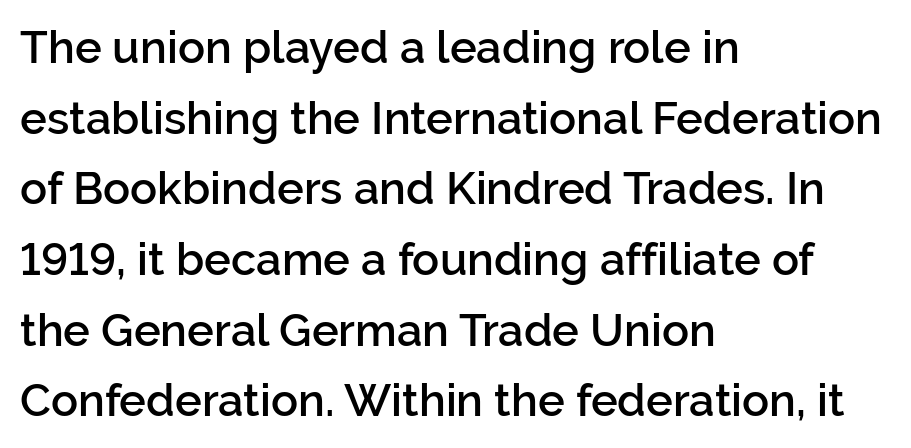
Q: Is the text bold? A: Semi-bold.
Q: Is the text italic (slanted)? A: No, it is upright.
Q: Is the typeface a serif or a sans-serif typeface? A: Sans-serif.
Q: Is the text underlined? A: No.
Q: How is the paragraph aligned? A: Left-aligned.
Q: Is the spacing between letters normal or unusually wide? A: Normal.
Q: Is the spacing between lines tight, normal or loose? A: Normal.
Q: Width (condensed, normal, or wide)? A: Normal.
Q: Stroke contrast? A: Low.
Q: x-height? A: Medium.
Q: Monospaced? A: No.
